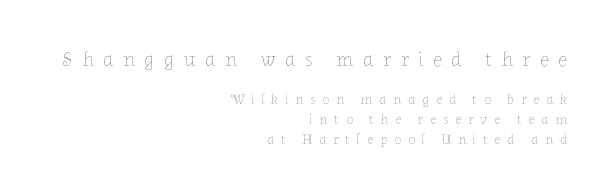
{"italic": "no", "bold": "no", "underline": "no", "align": "right", "line_spacing": "normal", "line_spacing_ratio": 1.42, "letter_spacing": "wide", "letter_spacing_em": 0.49, "larger_block": "first", "size_ratio": 1.43, "glyph_px": 20}
